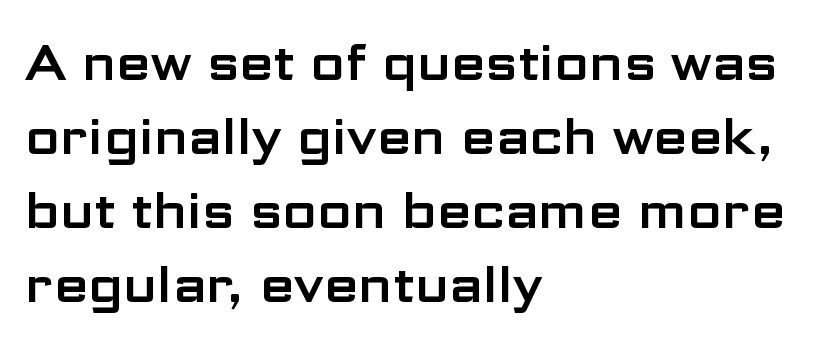
{"serif": "no", "italic": "no", "width": "wide", "stroke_contrast": "low", "x_height": "medium", "monospaced": "no", "underline": "no", "align": "left", "line_spacing": "normal", "line_spacing_ratio": 1.48, "letter_spacing": "normal", "letter_spacing_em": 0.0, "glyph_px": 50}
